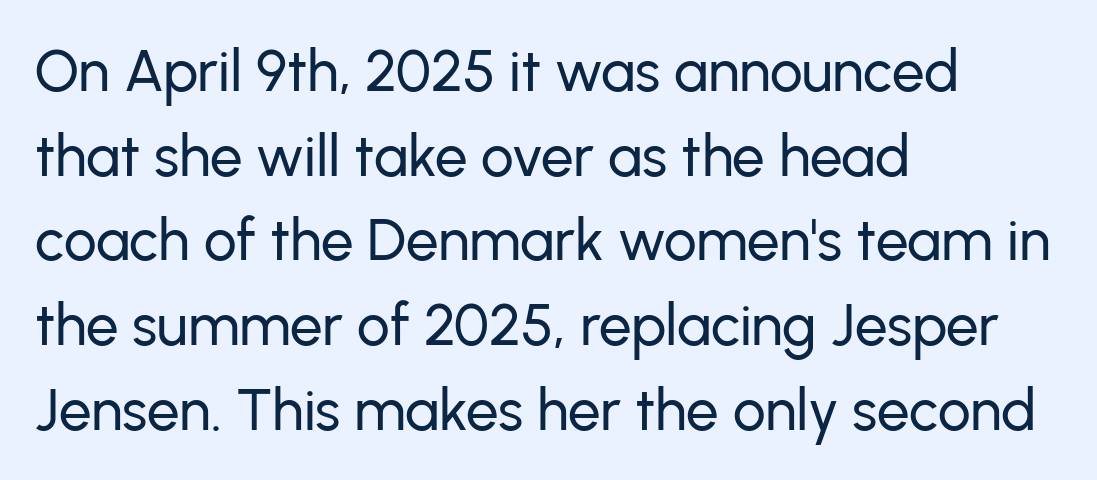
All the whitespace from short lines collects on the right. Is there much room between lines? A standard amount, neither cramped nor airy. The passage shown is typed in a proportional face where columns would drift. The space beneath each line is pristine and unruled.
